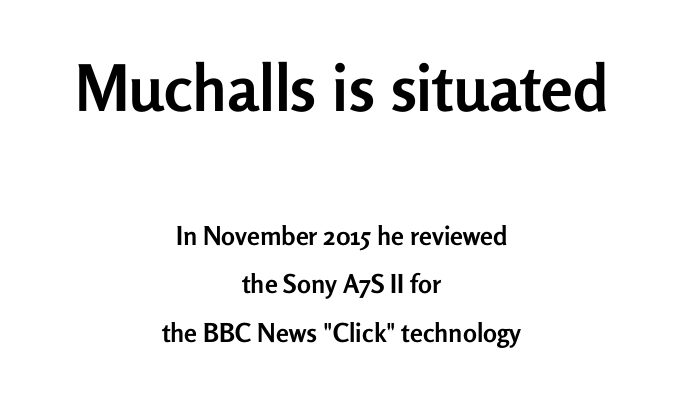
The image shows 64 px semibold sans-serif type, upright; set centered, line spacing 1.87x, normal letter spacing, not underlined; the first (top) block is 2.46x larger; low stroke contrast and a medium x-height.
